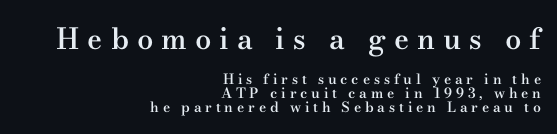
Think of a printed novel: that variable character pitch is what you see here. Note: larger setting up top, smaller setting below. This rendering employs a face with finishing strokes, i.e., a serif. The space between consecutive lines is stingy.
